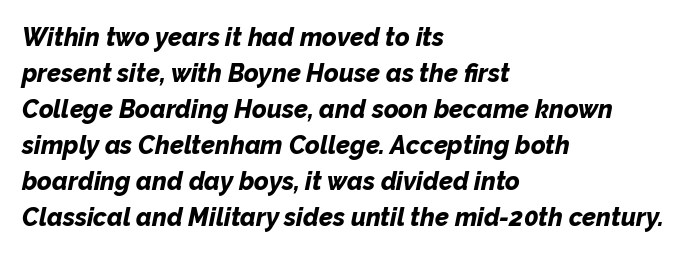
Q: Is the text bold? A: Yes.
Q: Is the text italic (slanted)? A: Yes, it leans right by about 12 degrees.
Q: Is the text underlined? A: No.
Q: How is the paragraph aligned? A: Left-aligned.
Q: Is the spacing between letters normal or unusually wide? A: Normal.
Q: Is the spacing between lines tight, normal or loose? A: Normal.
